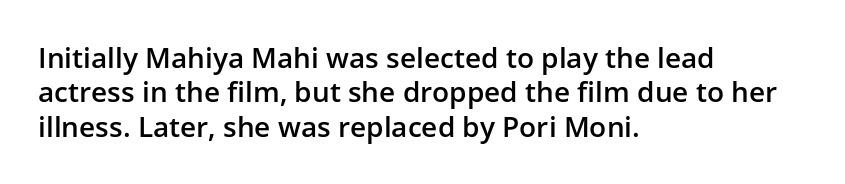
Q: Is the text bold? A: Semi-bold.
Q: Is the text italic (slanted)? A: No, it is upright.
Q: Is the typeface a serif or a sans-serif typeface? A: Sans-serif.
Q: Is the text underlined? A: No.
Q: How is the paragraph aligned? A: Left-aligned.
Q: Is the spacing between letters normal or unusually wide? A: Normal.
Q: Width (condensed, normal, or wide)? A: Normal.
Q: Stroke contrast? A: Low.
Q: x-height? A: Medium.
Q: Monospaced? A: No.
